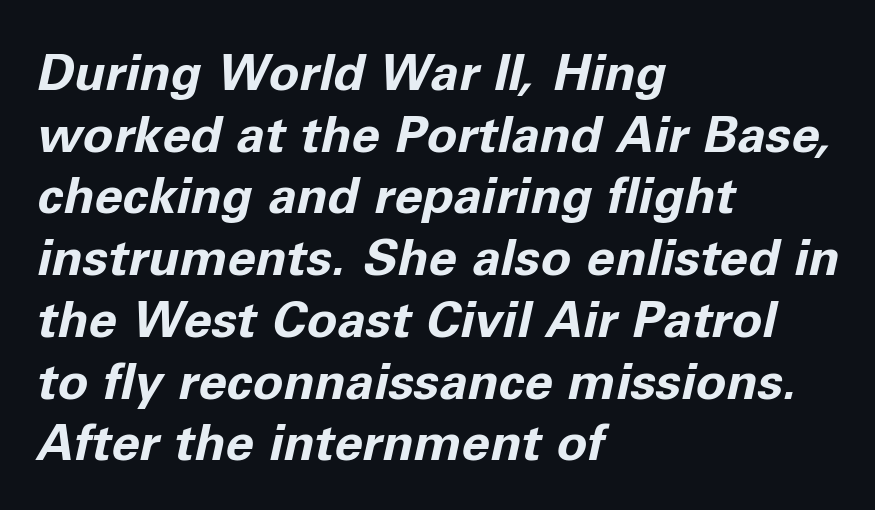
Spacing verdict: proportional, widths tailored to each character. Set as a true bold cut, around the 700 mark. One-word summary of the alignment: left. Tracking here is standard; glyphs follow each other at the usual distance.
